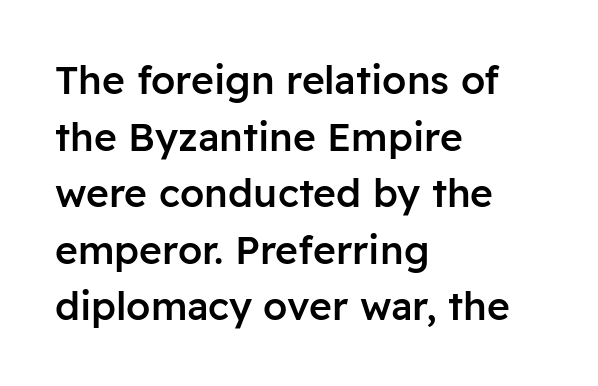
Q: Is the text bold? A: Semi-bold.
Q: Is the text italic (slanted)? A: No, it is upright.
Q: Is the typeface a serif or a sans-serif typeface? A: Sans-serif.
Q: Is the text underlined? A: No.
Q: How is the paragraph aligned? A: Left-aligned.
Q: Is the spacing between letters normal or unusually wide? A: Normal.
Q: Is the spacing between lines tight, normal or loose? A: Normal.
Q: Width (condensed, normal, or wide)? A: Normal.
Q: Stroke contrast? A: Low.
Q: x-height? A: Medium.
Q: Monospaced? A: No.
